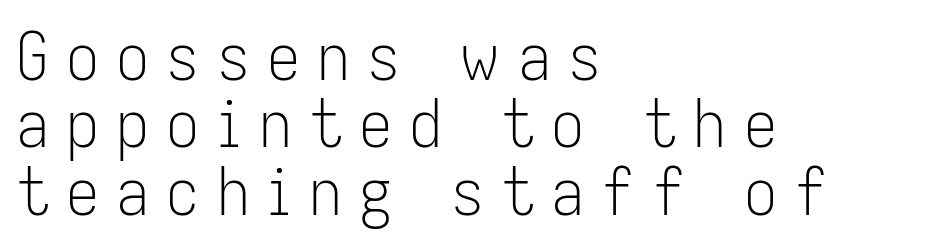
The image shows 66 px light, condensed sans-serif type, upright; set left-aligned, tight line spacing (1.02x), unusually wide letter spacing (+0.26 em), not underlined; low stroke contrast and a medium x-height.
